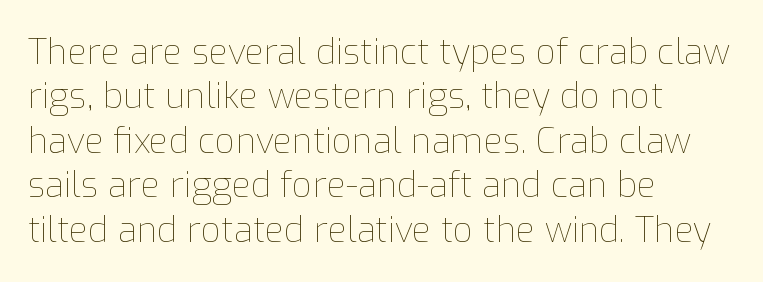
The image shows 35 px thin type, upright; set left-aligned, normal line spacing (1.27x), normal letter spacing, not underlined; low stroke contrast and a medium x-height.
